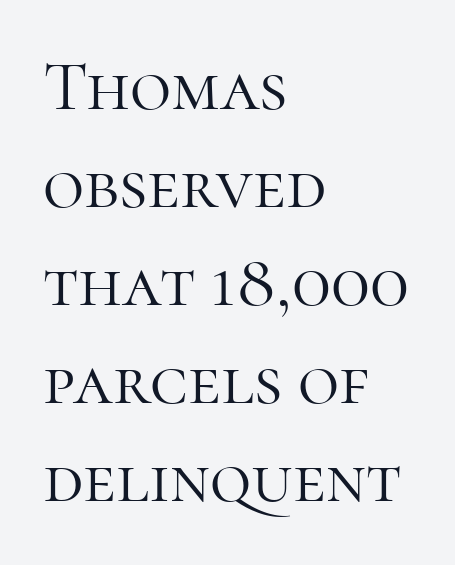
Q: Is the text bold? A: No.
Q: Is the text italic (slanted)? A: No, it is upright.
Q: Is the typeface a serif or a sans-serif typeface? A: Serif.
Q: Is the text underlined? A: No.
Q: How is the paragraph aligned? A: Left-aligned.
Q: Is the spacing between letters normal or unusually wide? A: Normal.
Q: Is the spacing between lines tight, normal or loose? A: Normal.
Q: Width (condensed, normal, or wide)? A: Normal.
Q: Stroke contrast? A: High.
Q: x-height? A: Medium.
Q: Monospaced? A: No.
